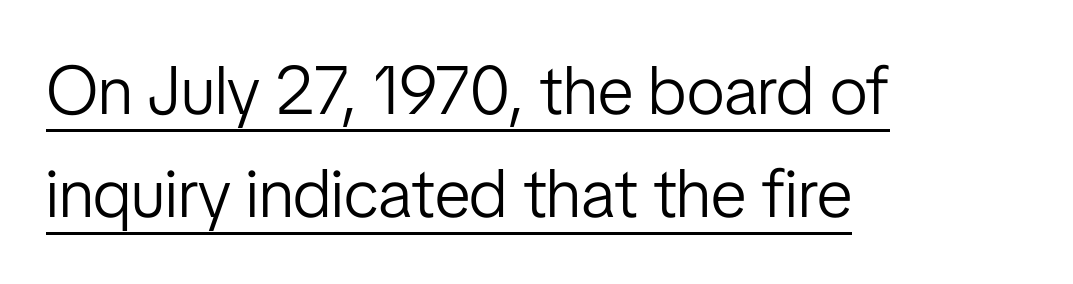
The type sits square on the baseline with zero lean. The line texture is even and compact thanks to regular tracking. Caption: lettering with a line underneath. A typesetter would call this leading conventional body-copy spacing. The compositor pushed each line to the left boundary. Look at the bottom of the vertical strokes: they stop flat, with no serifs.
